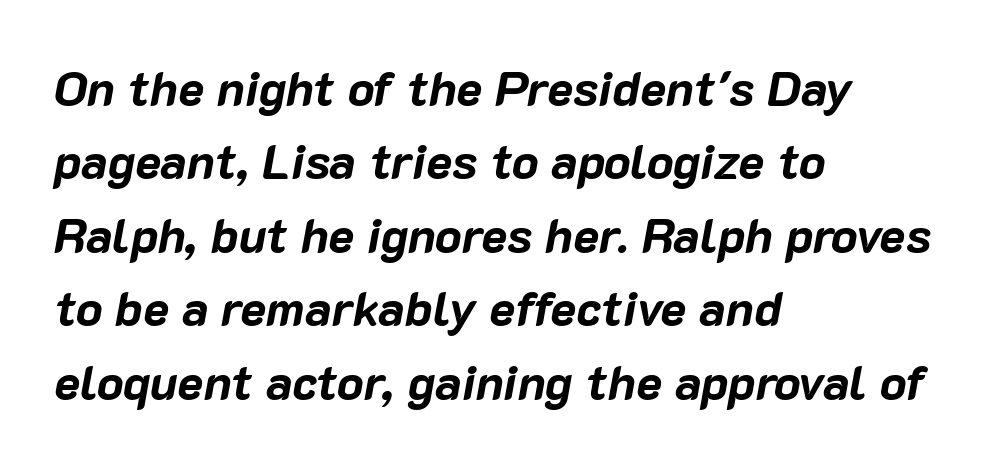
Q: Is the text bold? A: Yes.
Q: Is the text italic (slanted)? A: Yes, it leans right by about 10 degrees.
Q: Is the text underlined? A: No.
Q: How is the paragraph aligned? A: Left-aligned.
Q: Is the spacing between letters normal or unusually wide? A: Normal.
Q: Is the spacing between lines tight, normal or loose? A: Normal.
Q: Width (condensed, normal, or wide)? A: Normal.
Q: Stroke contrast? A: Low.
Q: x-height? A: Medium.
Q: Monospaced? A: No.
